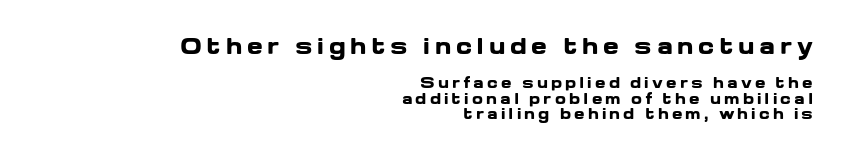
Italic? Not at all — the glyphs are vertical. Check under the words: just untouched page. Reading top to bottom, the characters get smaller at the block break. Interline gaps are noticeably narrow in this sample.
